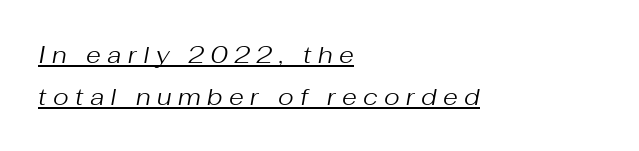
{"italic": "yes", "lean": "right", "slant_degrees": 10, "bold": "no", "underline": "yes", "align": "left", "line_spacing_ratio": 1.75, "letter_spacing": "wide", "letter_spacing_em": 0.27, "glyph_px": 24}
